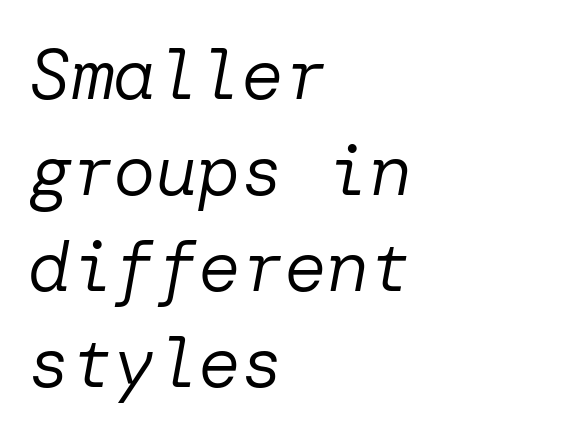
Q: Is the text bold? A: No.
Q: Is the text italic (slanted)? A: Yes, it leans right by about 10 degrees.
Q: Is the text underlined? A: No.
Q: How is the paragraph aligned? A: Left-aligned.
Q: Is the spacing between letters normal or unusually wide? A: Normal.
Q: Is the spacing between lines tight, normal or loose? A: Normal.
Q: Width (condensed, normal, or wide)? A: Normal.
Q: Stroke contrast? A: Low.
Q: x-height? A: Medium.
